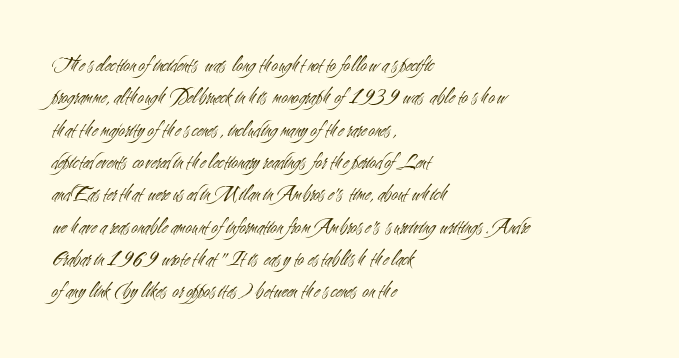
Q: Is the text bold? A: No.
Q: Is the text italic (slanted)? A: Yes.
Q: Is the text underlined? A: No.
Q: How is the paragraph aligned? A: Left-aligned.
Q: Is the spacing between letters normal or unusually wide? A: Normal.
Q: Is the spacing between lines tight, normal or loose? A: Normal.
